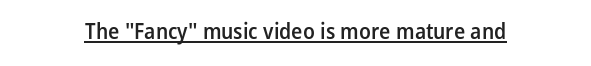
{"italic": "no", "bold": "semi", "underline": "yes", "letter_spacing": "normal", "letter_spacing_em": 0.0, "glyph_px": 23}
